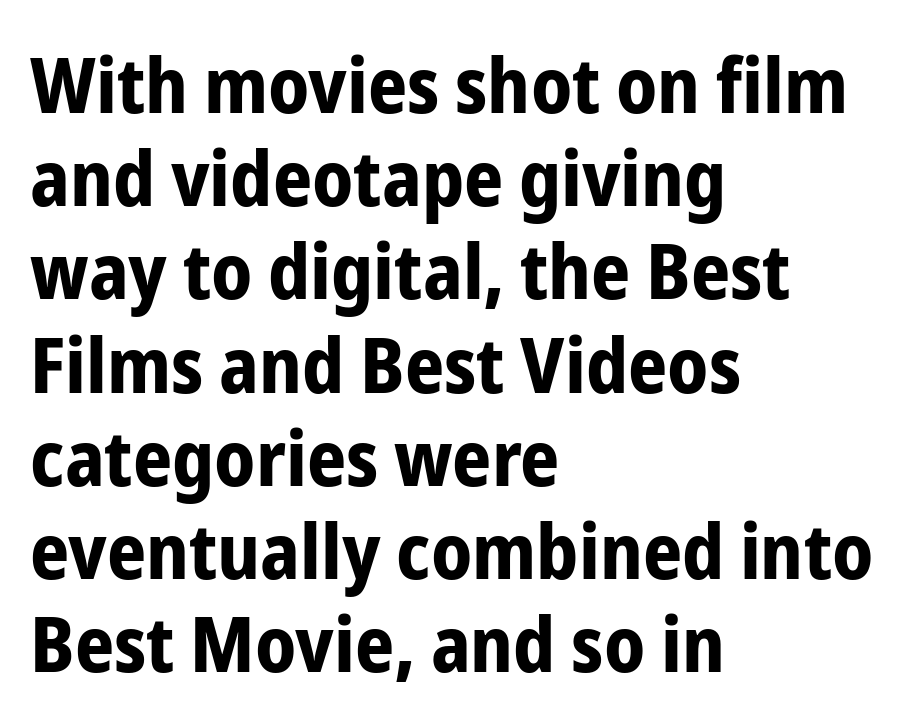
Q: Is the text bold? A: Yes.
Q: Is the text italic (slanted)? A: No, it is upright.
Q: Is the typeface a serif or a sans-serif typeface? A: Sans-serif.
Q: Is the text underlined? A: No.
Q: How is the paragraph aligned? A: Left-aligned.
Q: Is the spacing between letters normal or unusually wide? A: Normal.
Q: Width (condensed, normal, or wide)? A: Condensed.
Q: Stroke contrast? A: Low.
Q: x-height? A: Medium.
Q: Monospaced? A: No.
